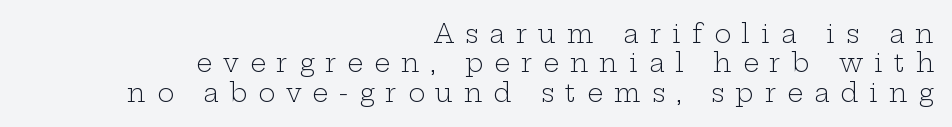
{"italic": "no", "bold": "no", "underline": "no", "align": "right", "line_spacing_ratio": 1.18, "letter_spacing": "wide", "letter_spacing_em": 0.44, "glyph_px": 25}
